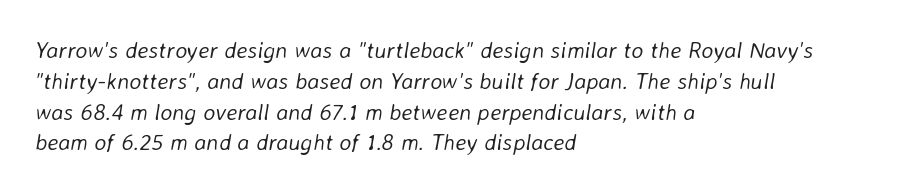
The image shows 23 px text type, italic (leaning right); set left-aligned, normal line spacing (1.34x), normal letter spacing, not underlined.
